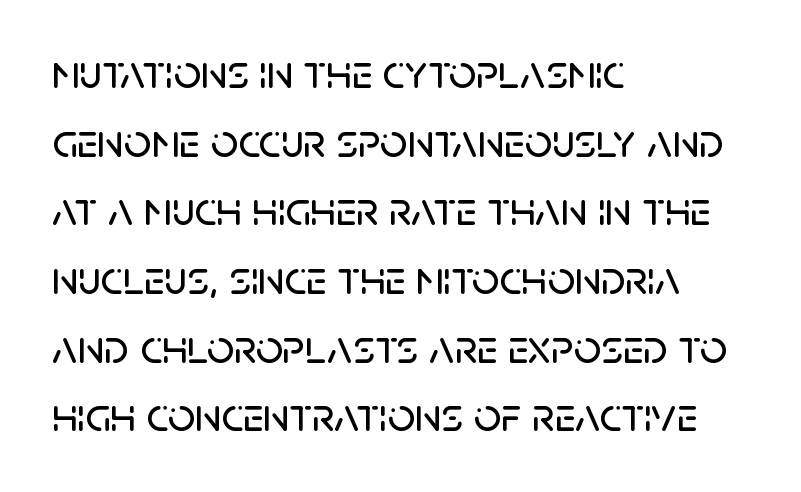
Underlining? Definitely not there. The designer went with a sans here, leaving each stem footless. A roman cut, with each character standing at attention. The ragged edge is on the right, which tells us the setting is flush left. Do the characters align in a grid? No, the font is proportional. Quick note: interline space is typical.
